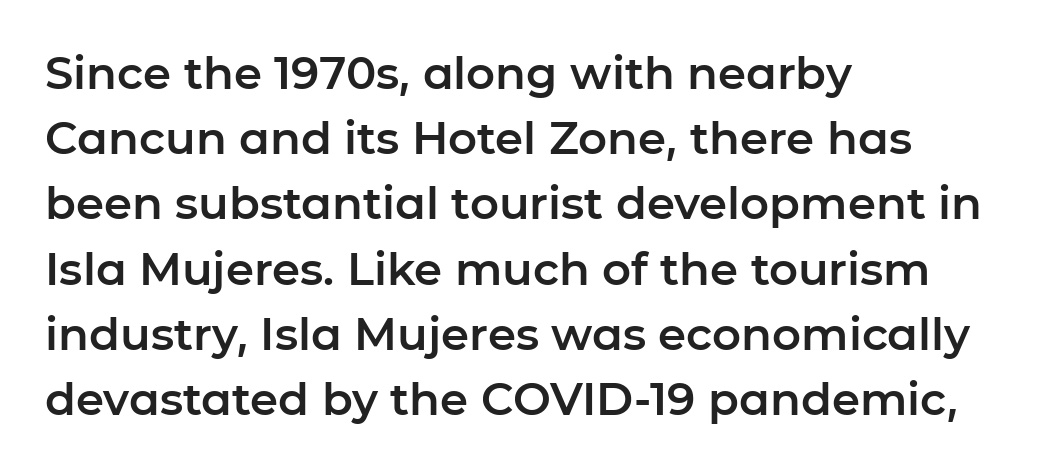
{"serif": "no", "italic": "no", "width": "normal", "stroke_contrast": "low", "x_height": "medium", "monospaced": "no", "underline": "no", "align": "left", "line_spacing": "normal", "line_spacing_ratio": 1.45, "letter_spacing": "normal", "letter_spacing_em": 0.0, "glyph_px": 45}
